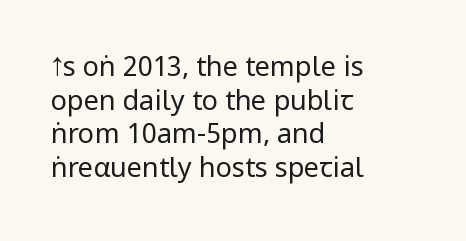
The image shows 27 px text type, upright; set left-aligned, normal line spacing (1.25x), normal letter spacing, not underlined.
